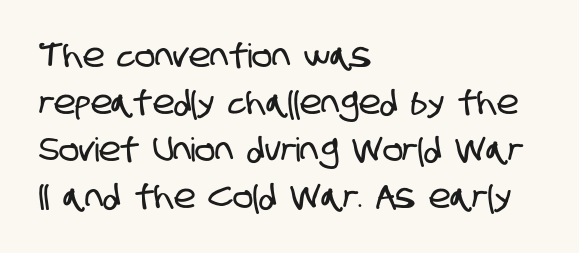
Q: Is the typeface a serif or a sans-serif typeface? A: Sans-serif.
Q: Is the text underlined? A: No.
Q: How is the paragraph aligned? A: Left-aligned.
Q: Is the spacing between letters normal or unusually wide? A: Normal.
Q: Is the spacing between lines tight, normal or loose? A: Normal.
Q: Width (condensed, normal, or wide)? A: Condensed.
Q: Stroke contrast? A: Low.
Q: x-height? A: Large.
Q: Monospaced? A: No.
